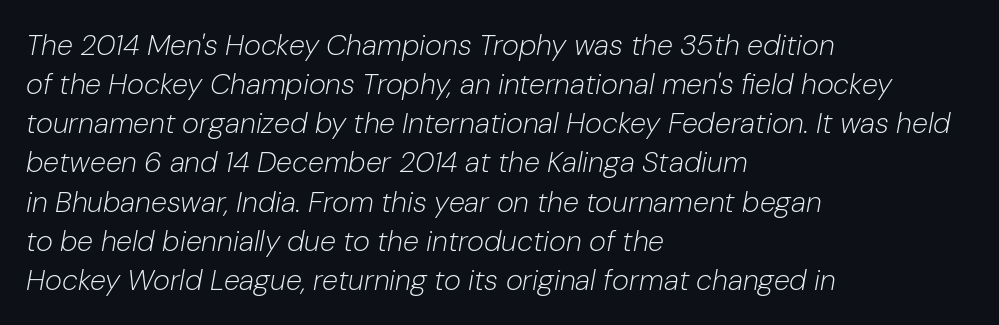
Q: Is the text bold? A: No.
Q: Is the text italic (slanted)? A: Yes, it leans right by about 10 degrees.
Q: Is the text underlined? A: No.
Q: How is the paragraph aligned? A: Left-aligned.
Q: Is the spacing between letters normal or unusually wide? A: Normal.
Q: Is the spacing between lines tight, normal or loose? A: Normal.
Q: Width (condensed, normal, or wide)? A: Normal.
Q: Stroke contrast? A: Low.
Q: x-height? A: Medium.
Q: Monospaced? A: No.
